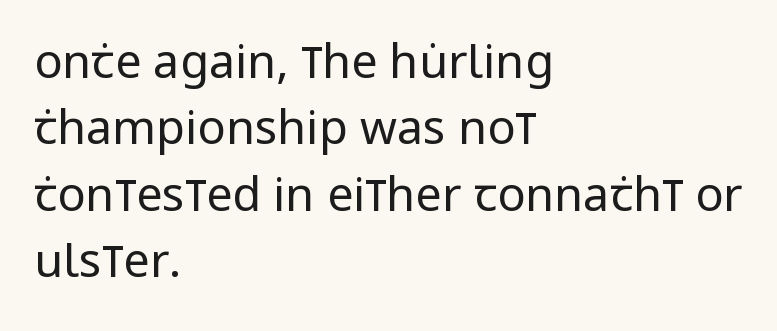
{"serif": "no", "italic": "no", "bold": "no", "weight": "regular", "width": "condensed", "stroke_contrast": "low", "x_height": "large", "monospaced": "no", "underline": "no", "align": "left", "line_spacing": "normal", "line_spacing_ratio": 1.41, "letter_spacing": "normal", "letter_spacing_em": 0.0, "glyph_px": 47}
